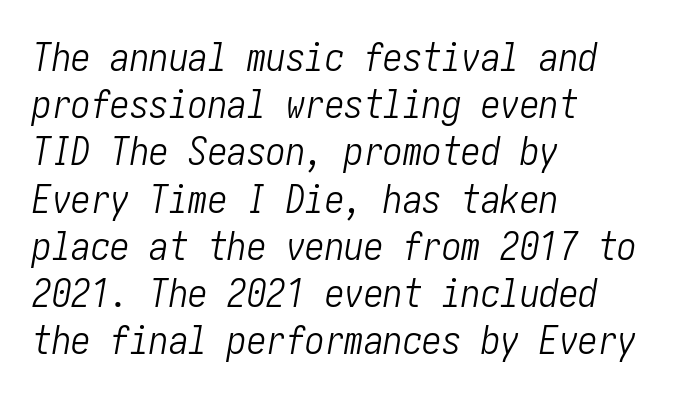
Q: Is the text bold? A: No.
Q: Is the text italic (slanted)? A: Yes, it leans right by about 10 degrees.
Q: Is the text underlined? A: No.
Q: How is the paragraph aligned? A: Left-aligned.
Q: Is the spacing between letters normal or unusually wide? A: Normal.
Q: Width (condensed, normal, or wide)? A: Condensed.
Q: Stroke contrast? A: Low.
Q: x-height? A: Medium.
